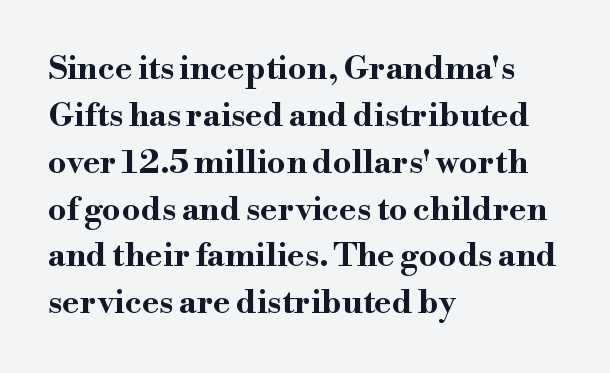
{"serif": "yes", "italic": "no", "bold": "yes", "weight": "bold", "width": "wide", "stroke_contrast": "high", "x_height": "small", "monospaced": "no", "underline": "no", "align": "left", "line_spacing": "normal", "line_spacing_ratio": 1.42, "letter_spacing": "normal", "letter_spacing_em": 0.0, "glyph_px": 33}
